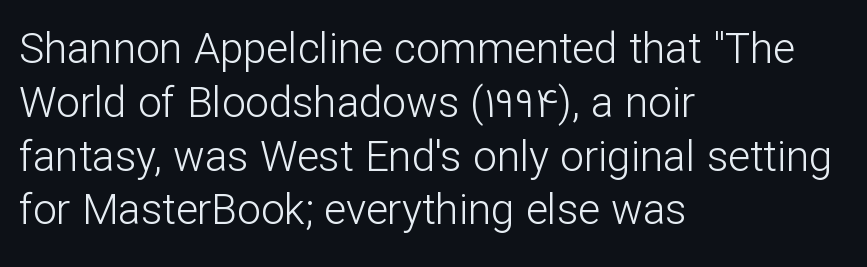
The passage shown stacks its lines at a standard gap. Horizontal alignment here is leftward, the default for most running prose. Summary of weight: not heavy and not bold. Here the glyphs are tracked normally, forming tight word shapes. Each letter keeps its own natural width here, so spacing adapts to shape.
